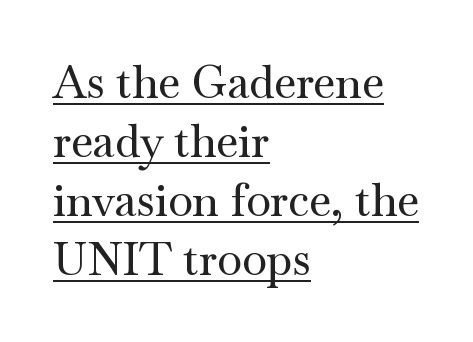
The typeface chosen for these lines features serifs. This sample has the flowing, uneven cadence of proportional lettering. In CSS terms this would be text-align: left. No italicization has been applied; the sample stays upright. Is there an underline? Yes — a line sits under the letters. The rendering keeps characters at their native spacing.
